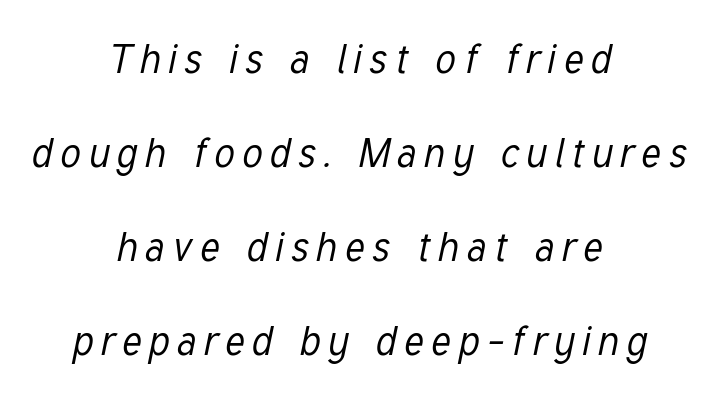
The image shows 40 px regular-weight, condensed type, italic (leaning right); set centered, loose line spacing (2.35x), not underlined; low stroke contrast and a medium x-height.
